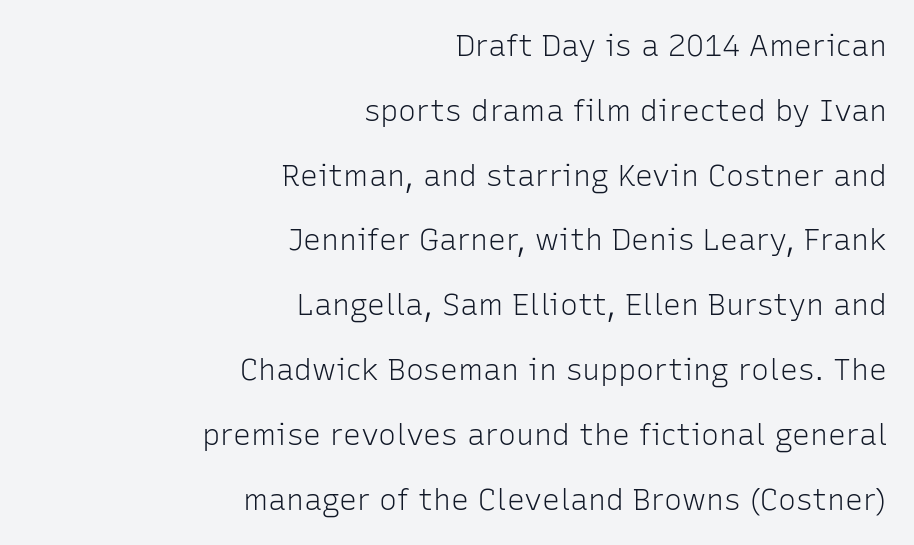
The image shows 30 px light sans-serif type, upright; set right-aligned, loose line spacing (2.16x), normal letter spacing, not underlined; low stroke contrast and a medium x-height.
